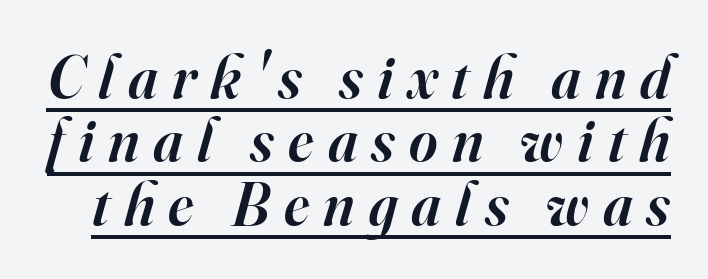
{"serif": "yes", "italic": "yes", "lean": "right", "slant_degrees": 16, "bold": "semi", "weight": "semibold", "width": "normal", "stroke_contrast": "high", "x_height": "small", "monospaced": "no", "underline": "yes", "line_spacing": "tight", "line_spacing_ratio": 1.04, "letter_spacing": "wide", "letter_spacing_em": 0.23, "glyph_px": 61}
